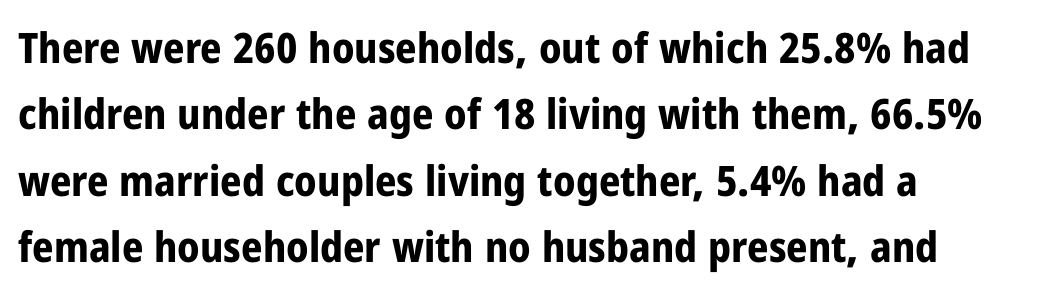
{"serif": "no", "italic": "no", "bold": "yes", "weight": "bold", "width": "condensed", "stroke_contrast": "low", "x_height": "medium", "monospaced": "no", "underline": "no", "align": "left", "line_spacing": "normal", "line_spacing_ratio": 1.58, "letter_spacing": "normal", "letter_spacing_em": 0.0, "glyph_px": 42}
